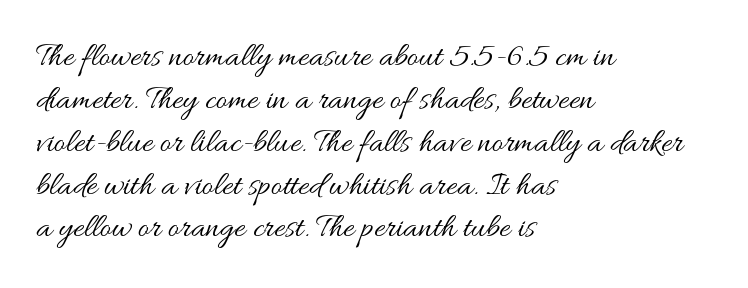
The image shows 34 px regular-weight, wide type; set left-aligned, normal line spacing (1.26x), normal letter spacing, not underlined; medium stroke contrast and a small x-height.
